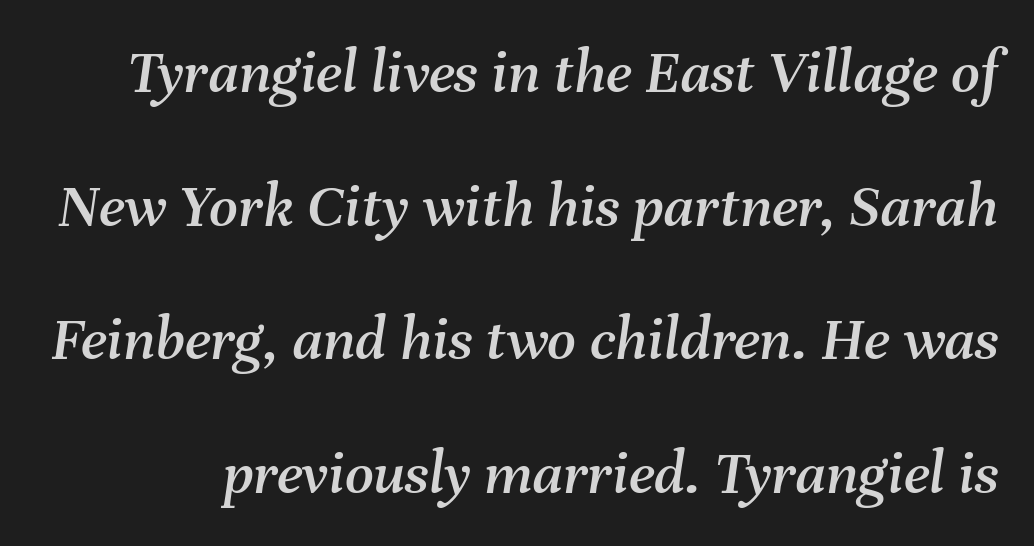
Note the varied advance widths — an 'i' is clearly narrower than an 'm'. Unmarked baselines from the first word to the last. The block of text is sparse from top to bottom, with ample space between rows. Between one letter and the next there's only the usual sliver of space. There's an unmistakable incline to the writing here.
